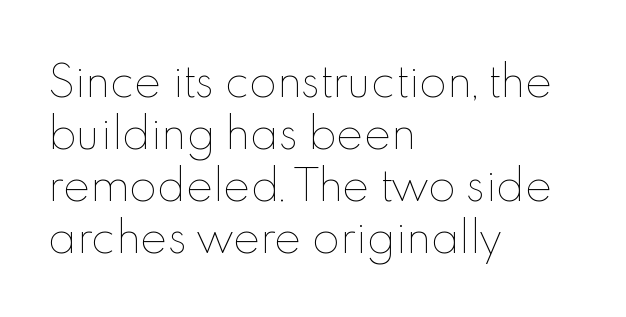
Which margin do the lines hug? The left one — the right edge is uneven. The block of text has a typical density, with ordinary space between rows. Counters stay open thanks to moderate or lighter strokes. Anything drawn beneath the words? Only blank space. Observe the ordinary spacing: letters are neighbours, not strangers. Varying glyph widths throughout — classic text-font behaviour.
